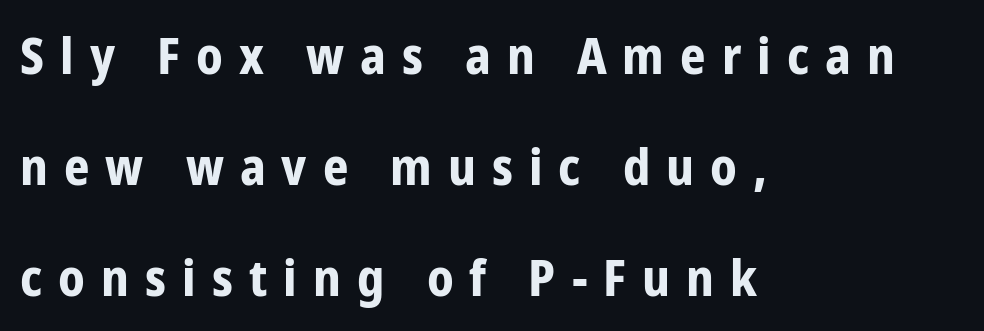
Q: Is the text bold? A: Yes.
Q: Is the text italic (slanted)? A: No, it is upright.
Q: Is the typeface a serif or a sans-serif typeface? A: Sans-serif.
Q: Is the text underlined? A: No.
Q: How is the paragraph aligned? A: Left-aligned.
Q: Is the spacing between letters normal or unusually wide? A: Unusually wide.
Q: Is the spacing between lines tight, normal or loose? A: Loose.
Q: Width (condensed, normal, or wide)? A: Condensed.
Q: Stroke contrast? A: Low.
Q: x-height? A: Medium.
Q: Monospaced? A: No.
